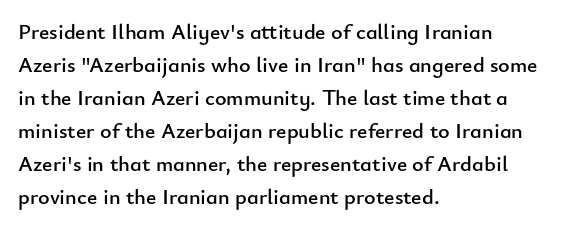
The image shows 22 px text type, upright; set left-aligned, normal line spacing (1.5x), normal letter spacing, not underlined.
